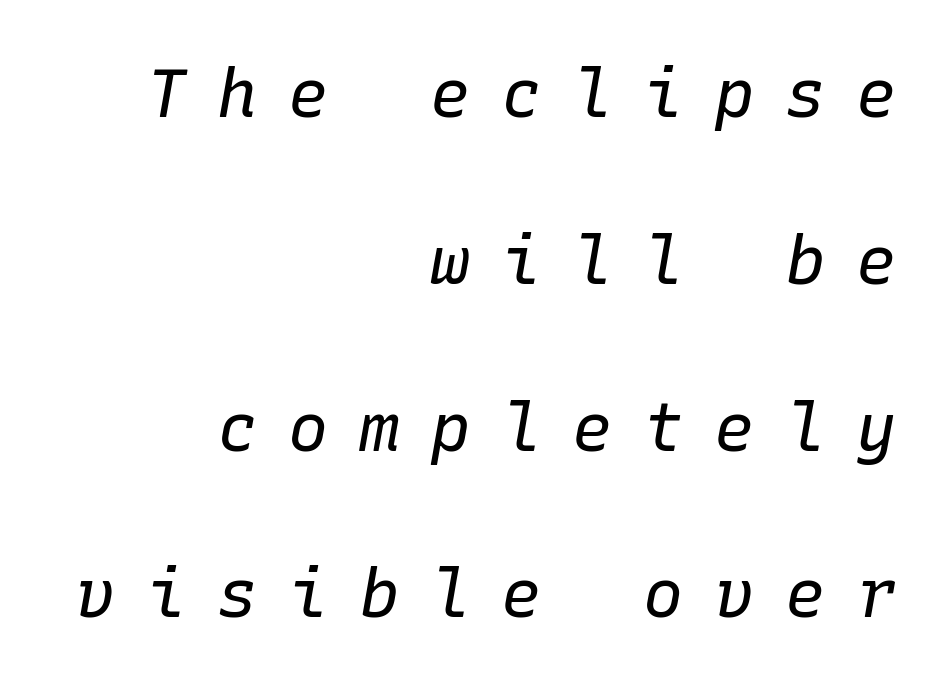
Unmarked baselines from the first word to the last. The face looks like a standard text weight, possibly lighter. This block would shrink considerably if given ordinary leading; it's expanded now. Italic: yes, the glyphs are oblique.
